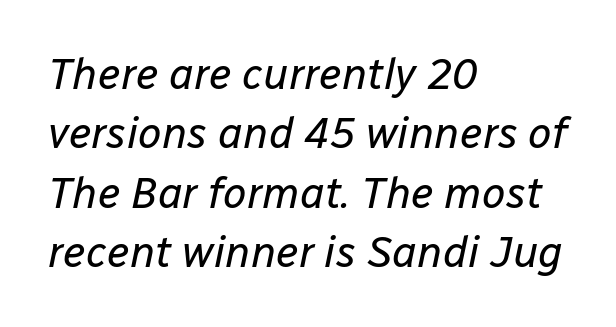
The image shows 43 px regular-weight type, italic (leaning right); set left-aligned, normal line spacing (1.38x), normal letter spacing, not underlined; low stroke contrast and a medium x-height.
